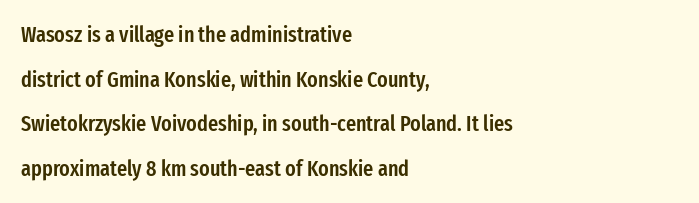
The image shows 22 px text type, upright; set left-aligned, loose line spacing (2.03x), normal letter spacing, not underlined.
